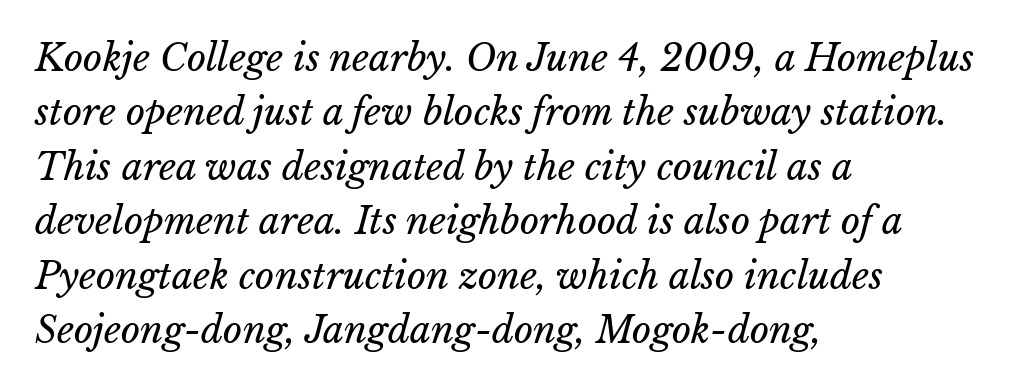
The image shows 37 px regular-weight type; set left-aligned, normal line spacing (1.47x), normal letter spacing, not underlined; low stroke contrast and a medium x-height.
